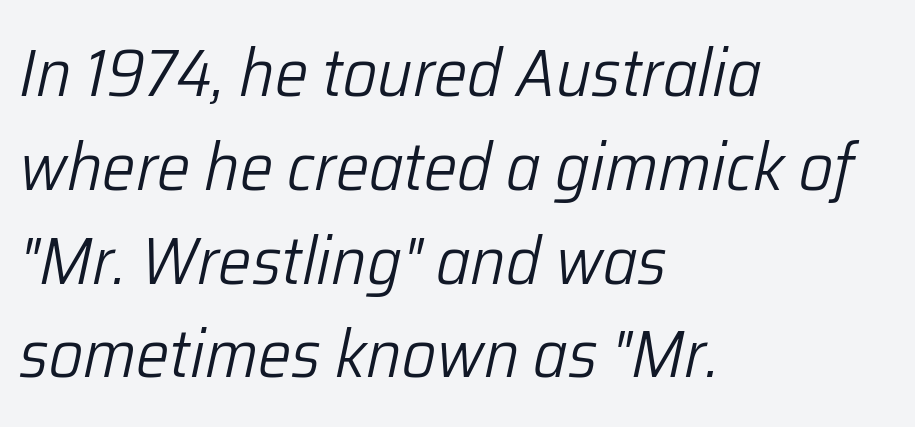
Q: Is the text bold? A: No.
Q: Is the text italic (slanted)? A: Yes, it leans right by about 12 degrees.
Q: Is the text underlined? A: No.
Q: How is the paragraph aligned? A: Left-aligned.
Q: Is the spacing between letters normal or unusually wide? A: Normal.
Q: Is the spacing between lines tight, normal or loose? A: Normal.
Q: Width (condensed, normal, or wide)? A: Normal.
Q: Stroke contrast? A: Low.
Q: x-height? A: Medium.
Q: Monospaced? A: No.
